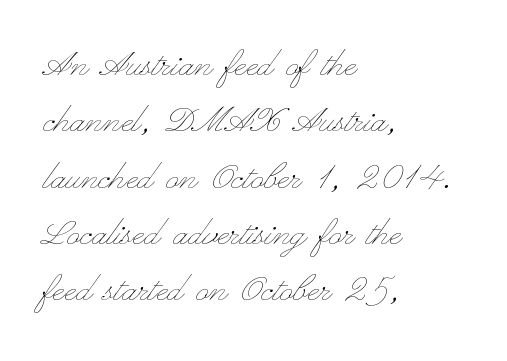
Think of a printed novel: that variable character pitch is what you see here. The cut favours lightness, reaching ordinary text weight at its darkest. A classic flush-left, rag-right setting is used for this passage. Lines of text with bare space underneath. The rows are spaced the way most documents space them.
